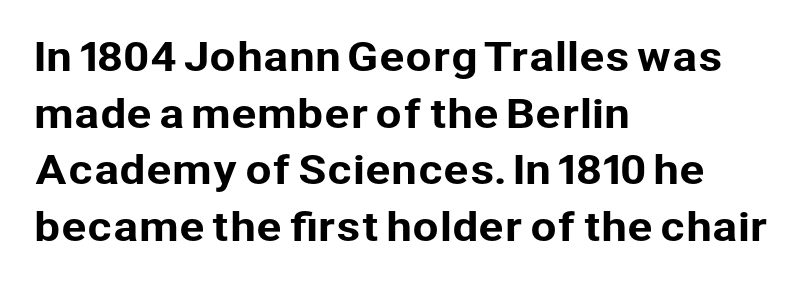
Q: Is the text italic (slanted)? A: No, it is upright.
Q: Is the typeface a serif or a sans-serif typeface? A: Sans-serif.
Q: Is the text underlined? A: No.
Q: How is the paragraph aligned? A: Left-aligned.
Q: Is the spacing between letters normal or unusually wide? A: Normal.
Q: Is the spacing between lines tight, normal or loose? A: Normal.
Q: Width (condensed, normal, or wide)? A: Normal.
Q: Stroke contrast? A: Low.
Q: x-height? A: Medium.
Q: Monospaced? A: No.
